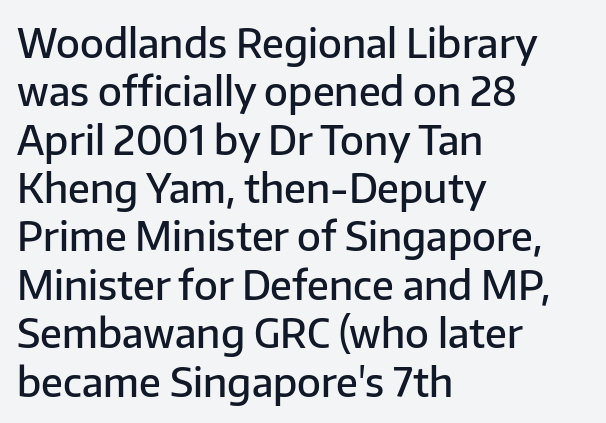
Q: Is the text bold? A: Semi-bold.
Q: Is the text italic (slanted)? A: No, it is upright.
Q: Is the typeface a serif or a sans-serif typeface? A: Sans-serif.
Q: Is the text underlined? A: No.
Q: How is the paragraph aligned? A: Left-aligned.
Q: Is the spacing between letters normal or unusually wide? A: Normal.
Q: Width (condensed, normal, or wide)? A: Normal.
Q: Stroke contrast? A: Low.
Q: x-height? A: Medium.
Q: Monospaced? A: No.
